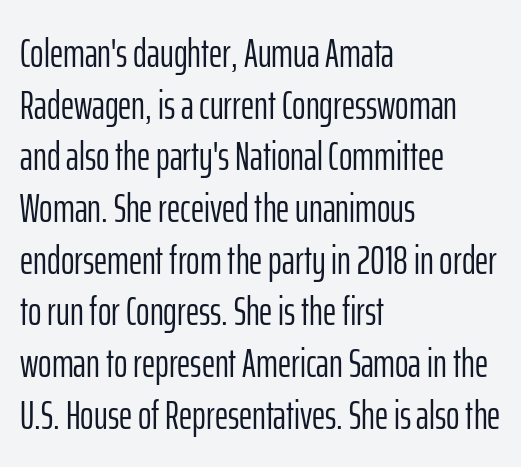
The image shows 41 px light, condensed sans-serif type, upright; set left-aligned, normal line spacing (1.26x), normal letter spacing, not underlined; low stroke contrast and a medium x-height.
